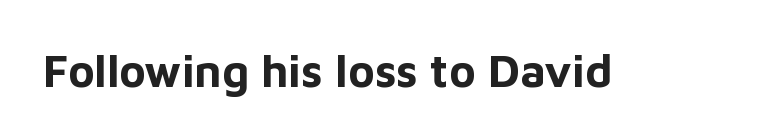
The image shows 45 px bold sans-serif type, upright; set normal letter spacing, not underlined; low stroke contrast and a medium x-height.
